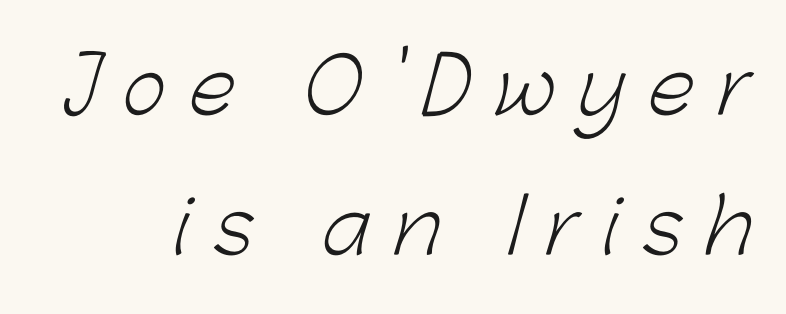
Nothing heavy about these letters — not bold at all. Each row of text sits above clean, open space. The font family rendered here belongs to the sans-serif group. This sample has the flowing, uneven cadence of proportional lettering. The letters are spread apart with noticeably loose tracking.
